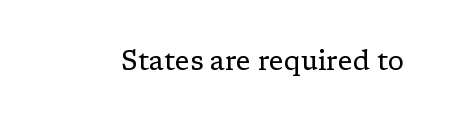
{"italic": "no", "bold": "no", "underline": "no", "letter_spacing": "normal", "letter_spacing_em": 0.0, "glyph_px": 27}
